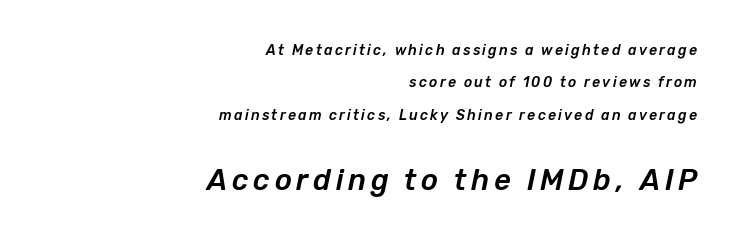
Q: Is the text italic (slanted)? A: Yes, it leans right by about 12 degrees.
Q: Is the text underlined? A: No.
Q: How is the paragraph aligned? A: Right-aligned.
Q: Is the spacing between lines tight, normal or loose? A: Loose.
Q: Which block of text is set in a larger size, the first (top) or the second (bottom)? A: The second (bottom) one.
Q: Width (condensed, normal, or wide)? A: Normal.
Q: Stroke contrast? A: Low.
Q: x-height? A: Medium.
Q: Monospaced? A: No.
